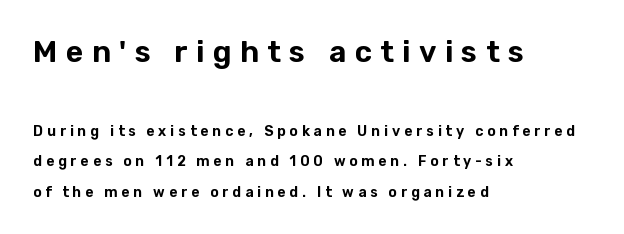
{"serif": "no", "italic": "no", "width": "normal", "stroke_contrast": "low", "x_height": "medium", "monospaced": "no", "underline": "no", "align": "left", "line_spacing": "loose", "line_spacing_ratio": 2.17, "letter_spacing": "wide", "letter_spacing_em": 0.28, "larger_block": "first", "size_ratio": 2.14, "glyph_px": 30}
